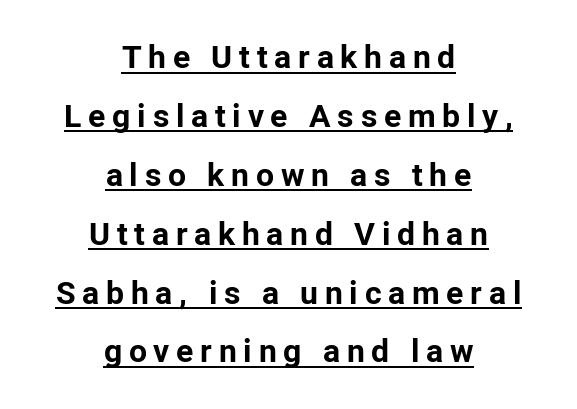
{"serif": "no", "italic": "no", "bold": "yes", "weight": "bold", "width": "normal", "stroke_contrast": "low", "x_height": "medium", "monospaced": "no", "underline": "yes", "align": "center", "line_spacing_ratio": 1.84, "letter_spacing": "wide", "letter_spacing_em": 0.21, "glyph_px": 32}
